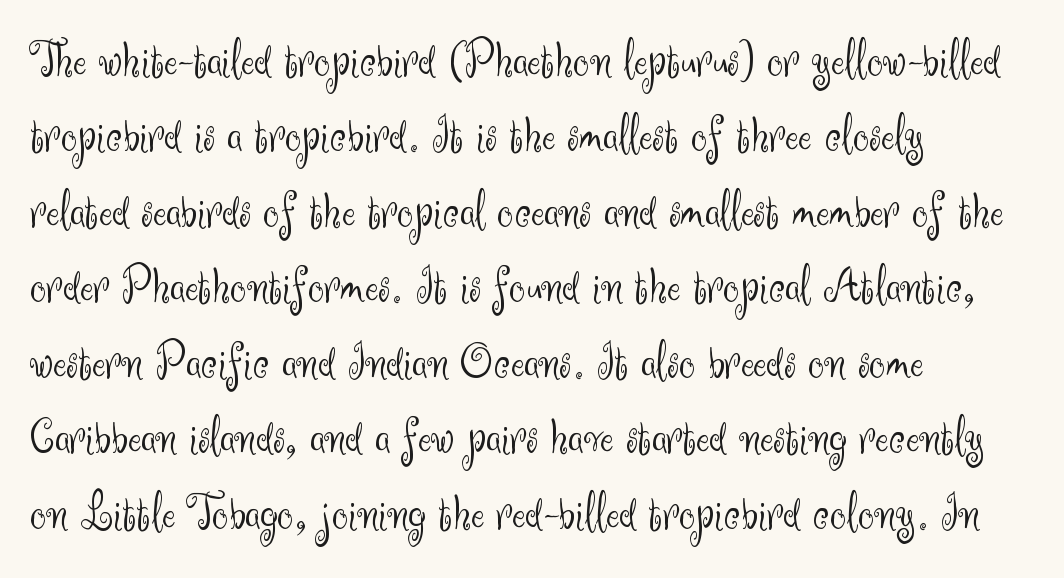
The image shows 51 px light sans-serif type, upright; set left-aligned, normal line spacing (1.48x), normal letter spacing, not underlined; medium stroke contrast and a small x-height.
